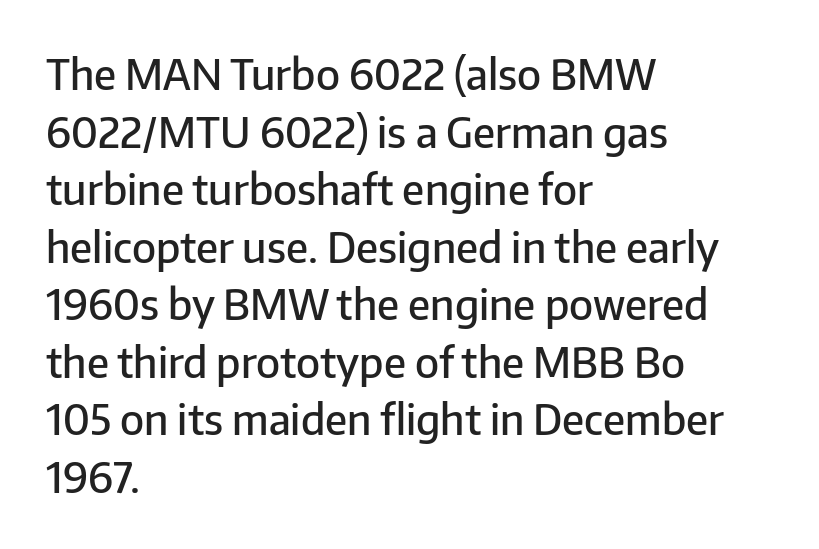
Q: Is the text bold? A: Semi-bold.
Q: Is the text italic (slanted)? A: No, it is upright.
Q: Is the typeface a serif or a sans-serif typeface? A: Sans-serif.
Q: Is the text underlined? A: No.
Q: How is the paragraph aligned? A: Left-aligned.
Q: Is the spacing between letters normal or unusually wide? A: Normal.
Q: Is the spacing between lines tight, normal or loose? A: Normal.
Q: Width (condensed, normal, or wide)? A: Normal.
Q: Stroke contrast? A: Low.
Q: x-height? A: Medium.
Q: Monospaced? A: No.
